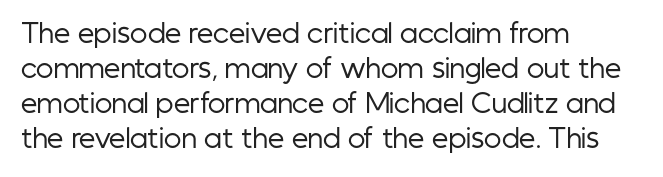
How are the letters spaced? Ordinarily, with no added tracking. Has an underline been added? It has not. Honestly, the row spacing looks completely unremarkable. The font is comparable to plain body text, perhaps lighter. Visually the block forms a straight wall on the left and a jagged coastline on the right.
